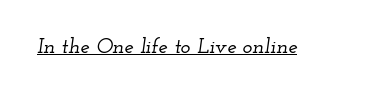
The lettering is marked with a stroke running underneath it. The lettering tilts uniformly, giving the passage an italic look. Nobody touched the tracking dial on this one.
